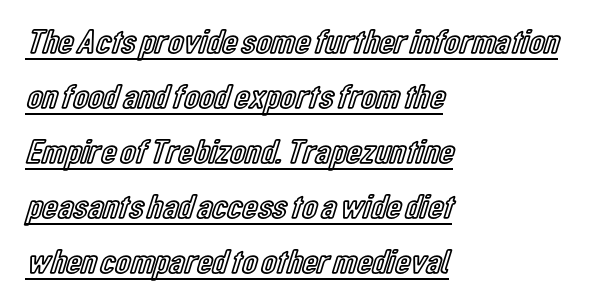
The image shows 35 px condensed type; set left-aligned, normal line spacing (1.57x), normal letter spacing, underlined; a medium x-height.
